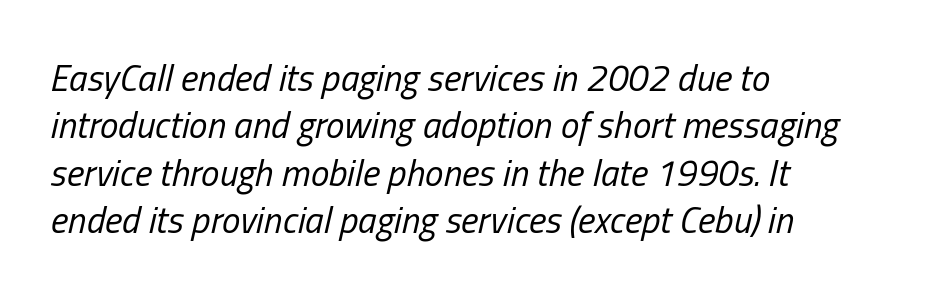
{"italic": "yes", "lean": "right", "slant_degrees": 13, "bold": "no", "weight": "regular", "width": "condensed", "stroke_contrast": "low", "x_height": "medium", "monospaced": "no", "underline": "no", "align": "left", "line_spacing": "normal", "line_spacing_ratio": 1.28, "letter_spacing": "normal", "letter_spacing_em": 0.0, "glyph_px": 37}
